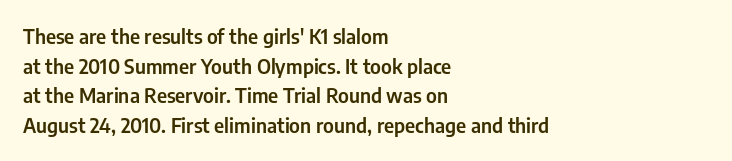
The words here are not underlined. Compared with typical paragraphs, the rows here are spaced about the same. Leftover space on each line is placed entirely after the last word. Students, note that the glyphs here touch the page at normal intervals. Italic: no, the glyphs are upright roman.
